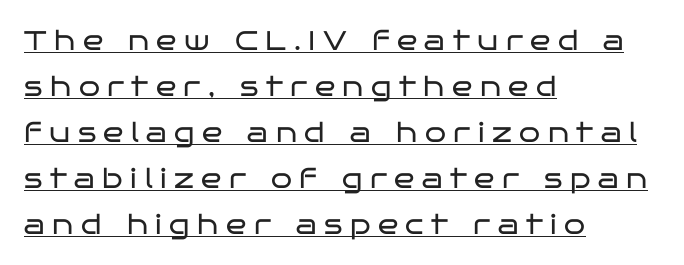
The image shows 27 px text type, upright; set left-aligned, normal line spacing (1.7x), unusually wide letter spacing (+0.28 em), underlined.
